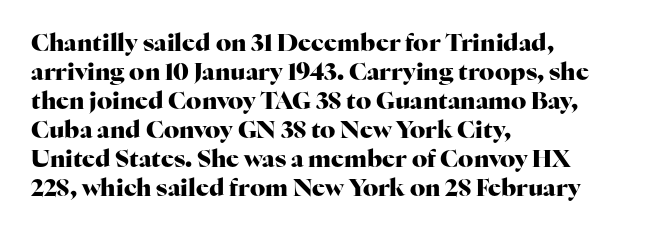
Bold? Absolutely — the strokes are thick and heavy. These lines are set flush left with a ragged right edge. Each row of text sits above clean, open space. There is no visible air inserted between adjacent glyphs. The type sits square on the baseline with zero lean.
